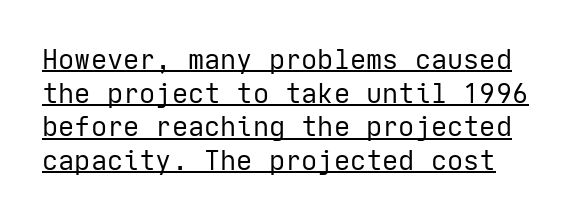
Q: Is the text bold? A: No.
Q: Is the text italic (slanted)? A: No, it is upright.
Q: Is the text underlined? A: Yes.
Q: Is the spacing between letters normal or unusually wide? A: Normal.
Q: Is the spacing between lines tight, normal or loose? A: Normal.
